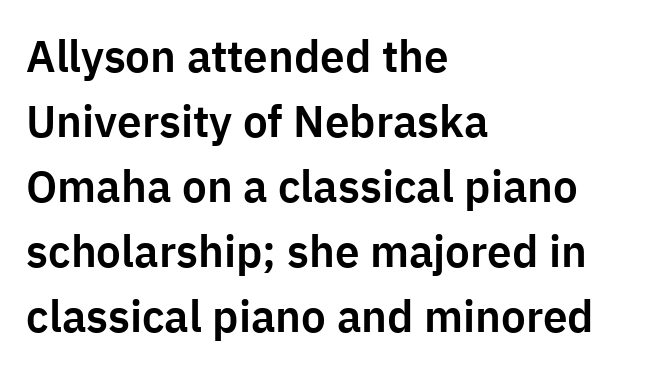
{"serif": "no", "italic": "no", "width": "normal", "stroke_contrast": "low", "x_height": "medium", "monospaced": "no", "underline": "no", "align": "left", "line_spacing": "normal", "line_spacing_ratio": 1.48, "letter_spacing": "normal", "letter_spacing_em": 0.0, "glyph_px": 44}
